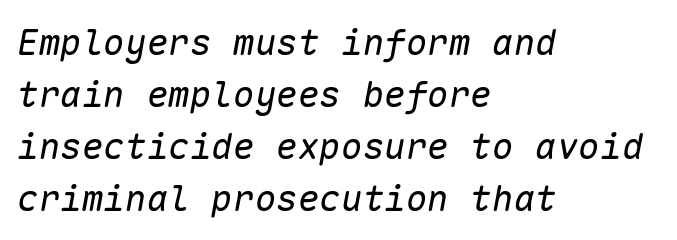
The ragged edge is on the right, which tells us the setting is flush left. Compared with typical paragraphs, the rows here are spaced about the same. The face used here has a pronounced slope to its letters. Tracking value appears to be zero — textbook default spacing.
